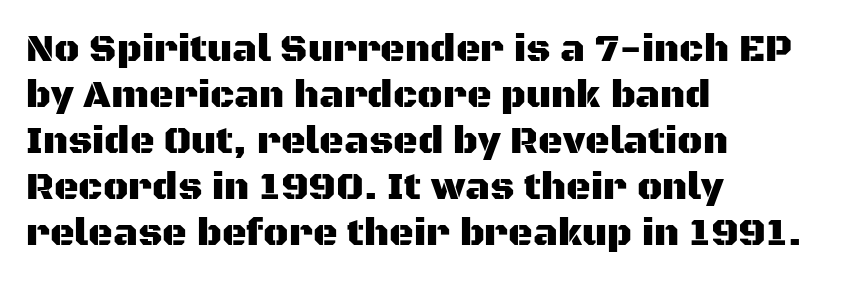
Q: Is the text italic (slanted)? A: No, it is upright.
Q: Is the typeface a serif or a sans-serif typeface? A: Sans-serif.
Q: Is the text underlined? A: No.
Q: How is the paragraph aligned? A: Left-aligned.
Q: Is the spacing between letters normal or unusually wide? A: Normal.
Q: Width (condensed, normal, or wide)? A: Normal.
Q: Stroke contrast? A: Medium.
Q: x-height? A: Large.
Q: Monospaced? A: No.
